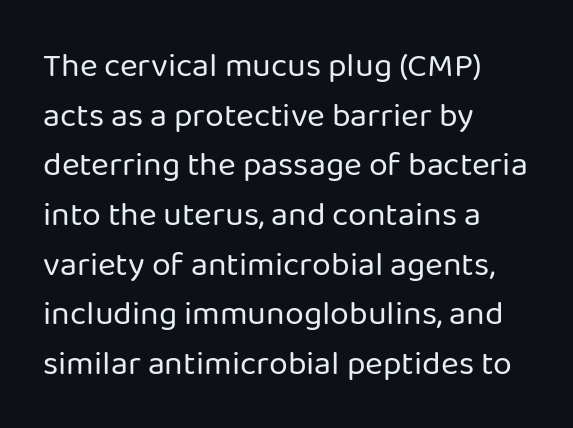
{"serif": "no", "italic": "no", "bold": "no", "weight": "regular", "width": "normal", "stroke_contrast": "low", "x_height": "medium", "monospaced": "no", "underline": "no", "align": "left", "line_spacing": "normal", "line_spacing_ratio": 1.46, "letter_spacing": "normal", "letter_spacing_em": 0.0, "glyph_px": 34}
